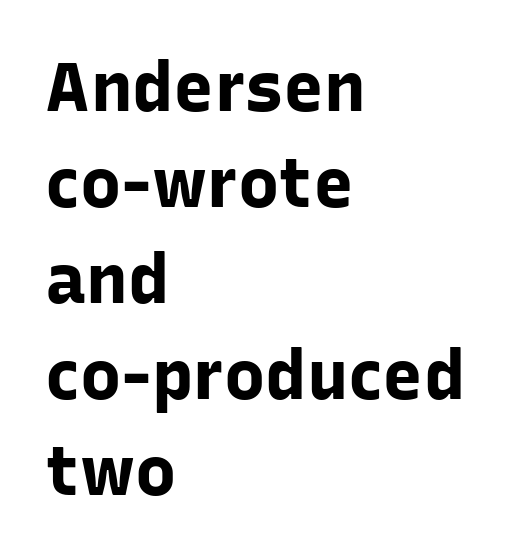
{"serif": "no", "italic": "no", "bold": "yes", "weight": "bold", "width": "normal", "stroke_contrast": "low", "x_height": "medium", "monospaced": "no", "underline": "no", "align": "left", "line_spacing": "normal", "line_spacing_ratio": 1.39, "letter_spacing": "normal", "letter_spacing_em": 0.0, "glyph_px": 69}
